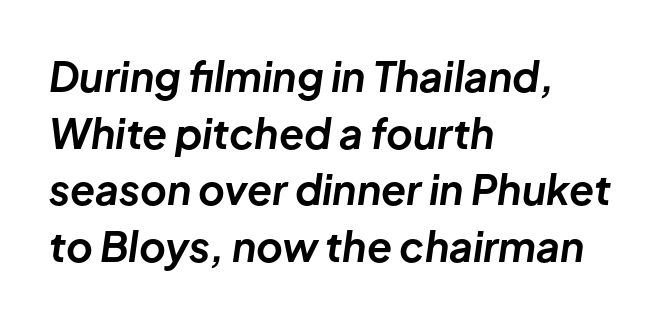
The image shows 41 px bold type, italic (leaning right); set left-aligned, normal line spacing (1.38x), normal letter spacing, not underlined; low stroke contrast and a medium x-height.
